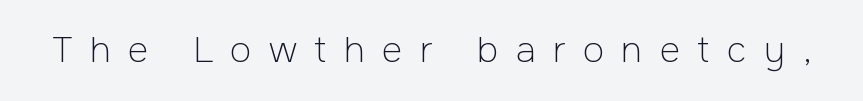
The image shows 35 px light sans-serif type, upright; set unusually wide letter spacing (+0.5 em), not underlined; low stroke contrast and a medium x-height.
